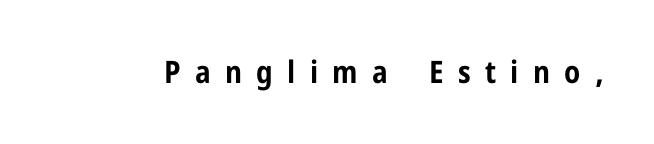
{"serif": "no", "italic": "no", "bold": "yes", "weight": "bold", "width": "condensed", "stroke_contrast": "low", "x_height": "medium", "monospaced": "no", "underline": "no", "letter_spacing": "wide", "letter_spacing_em": 0.46, "glyph_px": 31}
